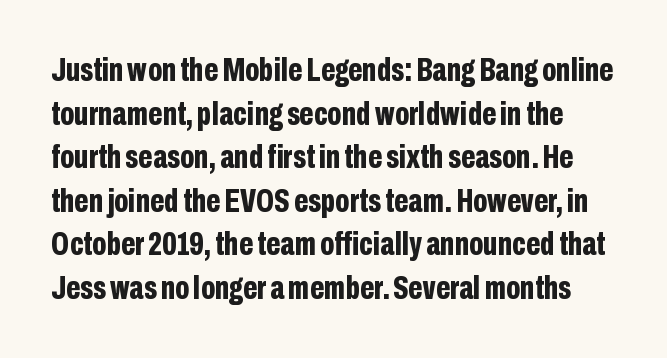
{"serif": "no", "italic": "no", "bold": "yes", "weight": "bold", "width": "condensed", "stroke_contrast": "low", "x_height": "medium", "monospaced": "no", "underline": "no", "line_spacing": "normal", "line_spacing_ratio": 1.28, "letter_spacing": "normal", "letter_spacing_em": 0.0, "glyph_px": 34}
